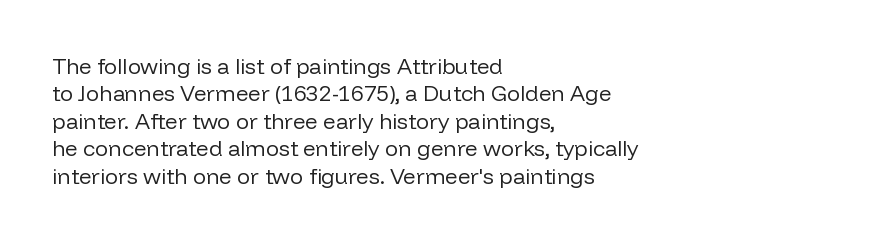
Q: Is the text bold? A: No.
Q: Is the text italic (slanted)? A: No, it is upright.
Q: Is the text underlined? A: No.
Q: How is the paragraph aligned? A: Left-aligned.
Q: Is the spacing between letters normal or unusually wide? A: Normal.
Q: Is the spacing between lines tight, normal or loose? A: Normal.
